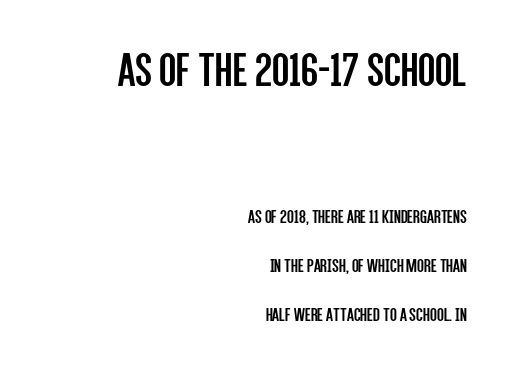
{"serif": "no", "italic": "no", "bold": "no", "weight": "regular", "width": "condensed", "stroke_contrast": "low", "x_height": "large", "monospaced": "no", "underline": "no", "align": "right", "line_spacing": "loose", "line_spacing_ratio": 2.45, "letter_spacing": "normal", "letter_spacing_em": 0.0, "larger_block": "first", "size_ratio": 2.5, "glyph_px": 50}
